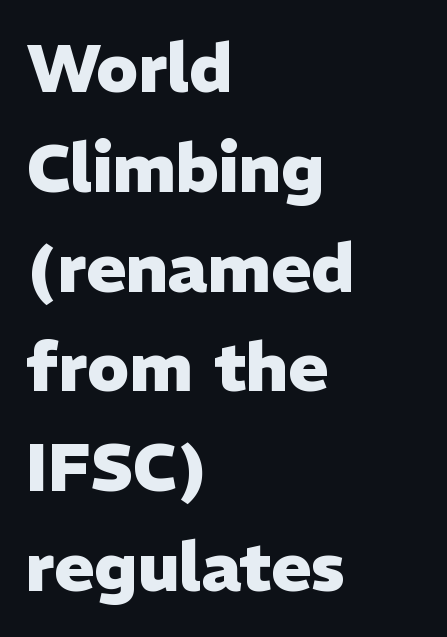
The image shows 67 px heavy sans-serif type, upright; set left-aligned, normal line spacing (1.49x), normal letter spacing, not underlined; low stroke contrast and a medium x-height.
